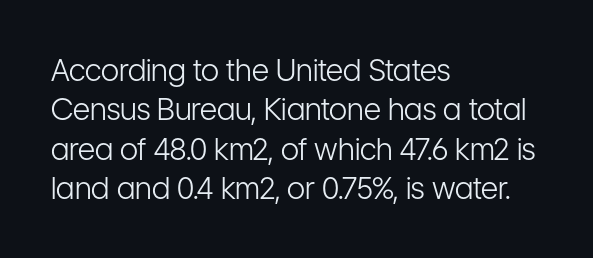
{"serif": "no", "italic": "no", "bold": "no", "weight": "light", "width": "condensed", "stroke_contrast": "low", "x_height": "medium", "monospaced": "no", "underline": "no", "align": "left", "line_spacing": "normal", "line_spacing_ratio": 1.31, "letter_spacing": "normal", "letter_spacing_em": 0.0, "glyph_px": 30}
